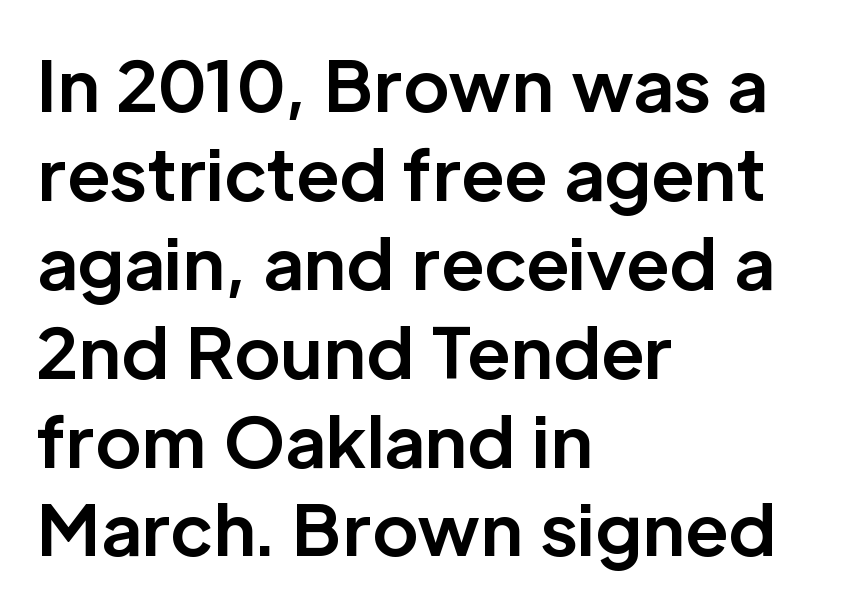
The image shows 70 px bold sans-serif type, upright; set left-aligned, normal line spacing (1.27x), normal letter spacing, not underlined; low stroke contrast and a medium x-height.
